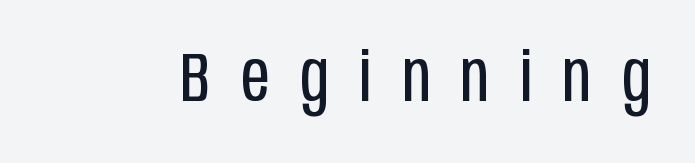
Q: Is the text bold? A: No.
Q: Is the text italic (slanted)? A: No, it is upright.
Q: Is the typeface a serif or a sans-serif typeface? A: Sans-serif.
Q: Is the text underlined? A: No.
Q: Is the spacing between letters normal or unusually wide? A: Unusually wide.
Q: Width (condensed, normal, or wide)? A: Condensed.
Q: Stroke contrast? A: Low.
Q: x-height? A: Large.
Q: Monospaced? A: No.
